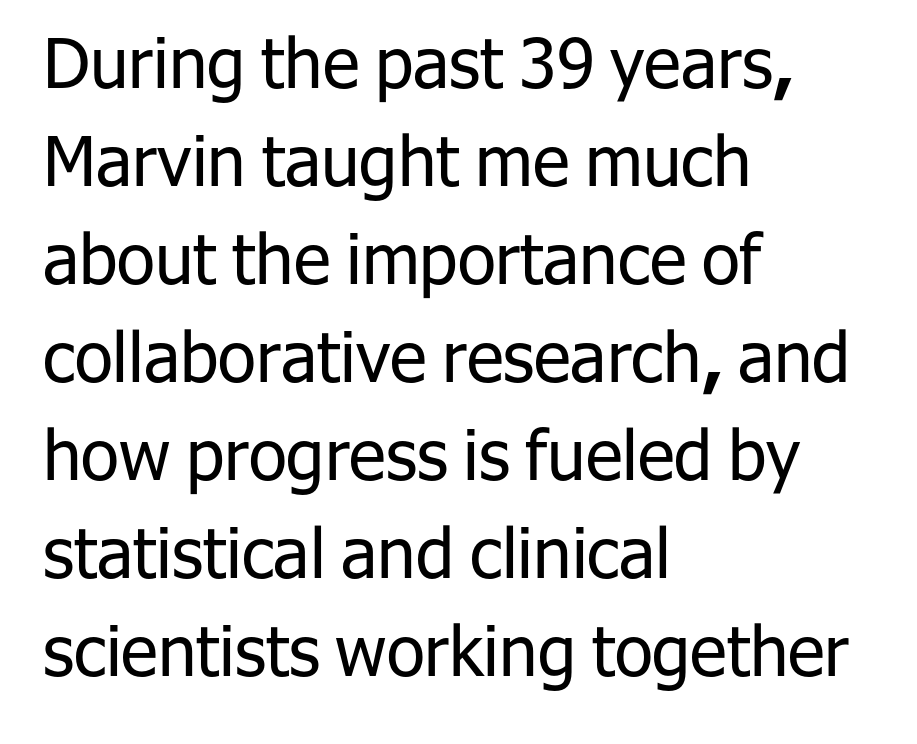
Q: Is the text bold? A: No.
Q: Is the text italic (slanted)? A: No, it is upright.
Q: Is the typeface a serif or a sans-serif typeface? A: Sans-serif.
Q: Is the text underlined? A: No.
Q: How is the paragraph aligned? A: Left-aligned.
Q: Is the spacing between letters normal or unusually wide? A: Normal.
Q: Is the spacing between lines tight, normal or loose? A: Normal.
Q: Width (condensed, normal, or wide)? A: Normal.
Q: Stroke contrast? A: Low.
Q: x-height? A: Medium.
Q: Monospaced? A: No.
